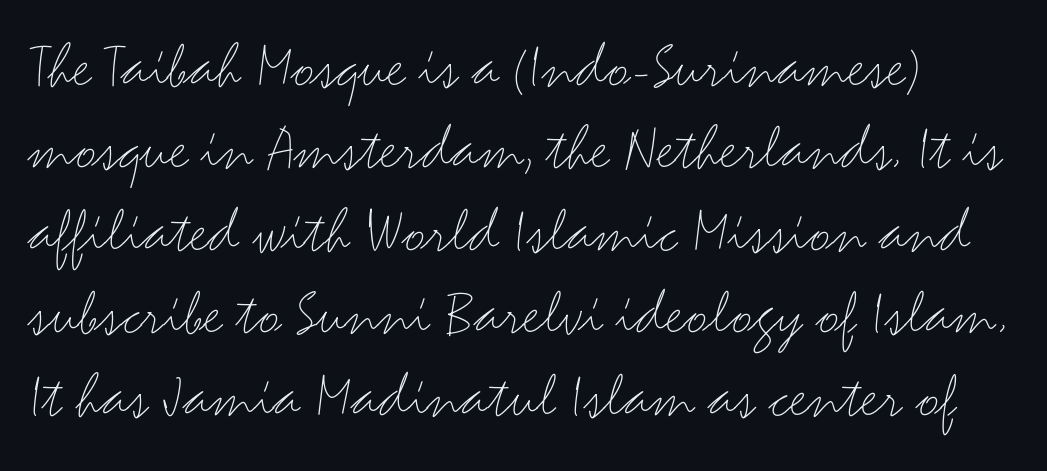
Stems here are at most as thick as an everyday book face. Only glyphs here, with clear space below each row. Examine the stroke ends and you'll find no serifs. The passage shown is typed in a proportional face where columns would drift. This sample uses plain, unmodified letter spacing.
